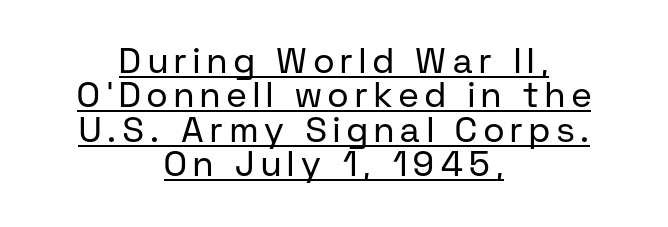
The image shows 35 px regular-weight sans-serif type, upright; set centered, tight line spacing (0.98x), underlined; low stroke contrast and a medium x-height.
